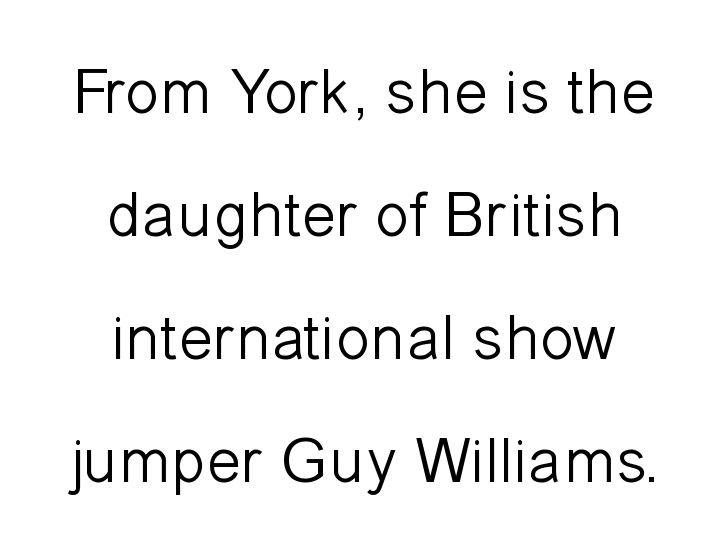
{"serif": "no", "italic": "no", "bold": "no", "weight": "light", "width": "normal", "stroke_contrast": "low", "x_height": "medium", "monospaced": "no", "underline": "no", "align": "center", "line_spacing": "loose", "line_spacing_ratio": 1.92, "letter_spacing": "normal", "letter_spacing_em": 0.0, "glyph_px": 64}
